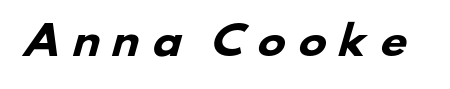
The image shows 38 px heavy, wide sans-serif type; set unusually wide letter spacing (+0.29 em), not underlined; low stroke contrast and a small x-height.
